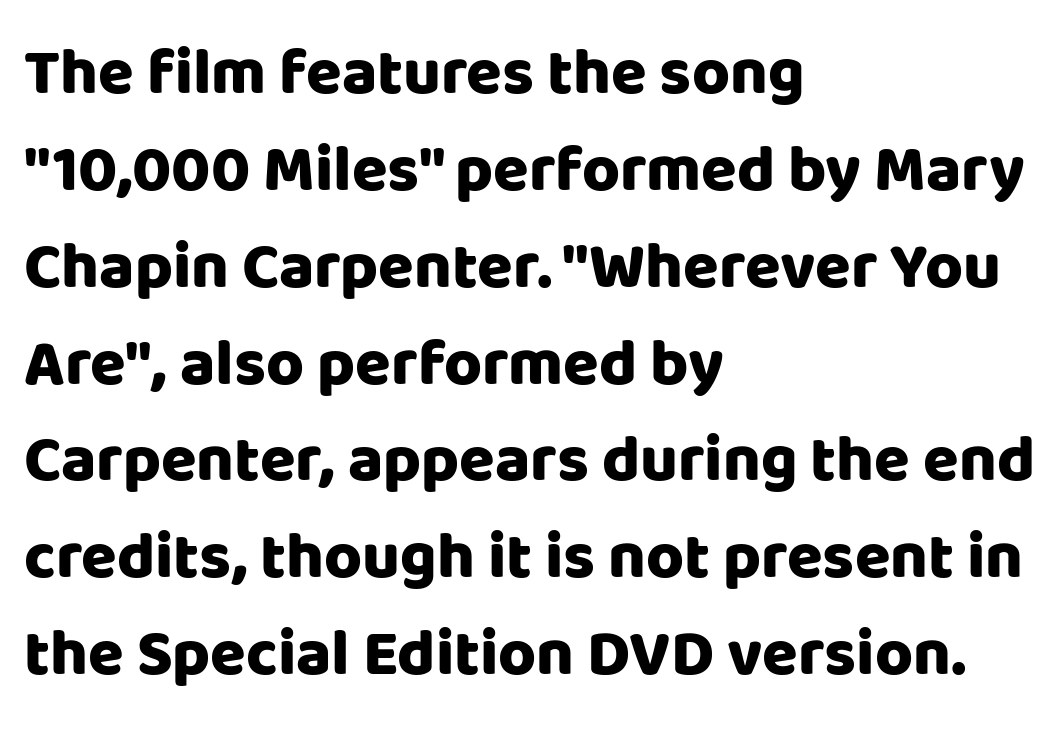
Q: Is the text bold? A: Yes.
Q: Is the text italic (slanted)? A: No, it is upright.
Q: Is the typeface a serif or a sans-serif typeface? A: Sans-serif.
Q: Is the text underlined? A: No.
Q: How is the paragraph aligned? A: Left-aligned.
Q: Is the spacing between letters normal or unusually wide? A: Normal.
Q: Is the spacing between lines tight, normal or loose? A: Normal.
Q: Width (condensed, normal, or wide)? A: Normal.
Q: Stroke contrast? A: Low.
Q: x-height? A: Large.
Q: Monospaced? A: No.
